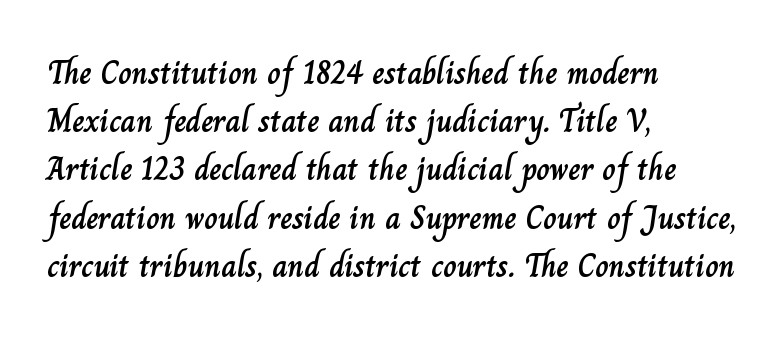
Q: Is the text italic (slanted)? A: Yes.
Q: Is the text underlined? A: No.
Q: How is the paragraph aligned? A: Left-aligned.
Q: Is the spacing between letters normal or unusually wide? A: Normal.
Q: Is the spacing between lines tight, normal or loose? A: Normal.
Q: Width (condensed, normal, or wide)? A: Normal.
Q: Stroke contrast? A: Low.
Q: x-height? A: Small.
Q: Monospaced? A: No.
